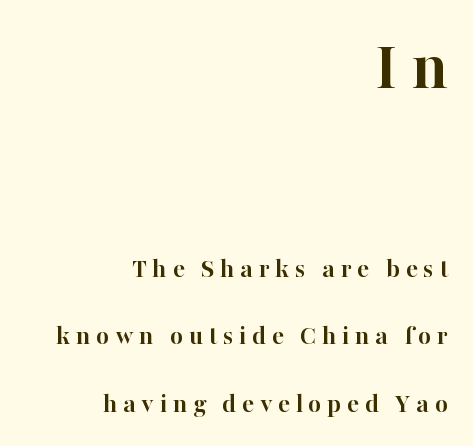
The image shows 71 px semibold serif type, upright; set right-aligned, loose line spacing (2.4x), unusually wide letter spacing (+0.2 em), not underlined; the first (top) block is 2.54x larger; high stroke contrast and a medium x-height.
